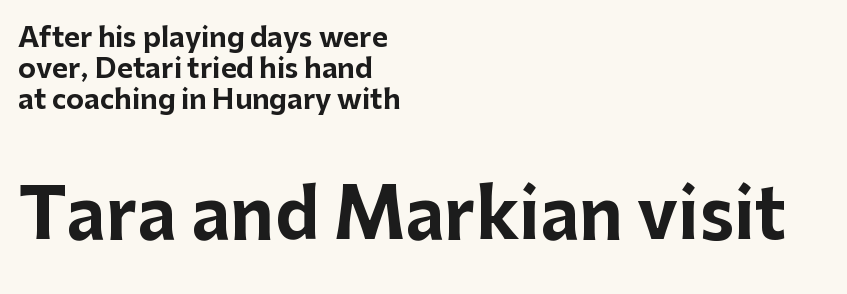
Leftover space on each line is placed entirely after the last word. The more generous point size was reserved for the lower chunk. Italic: no, the glyphs are upright roman. Underline: absent. Spacing verdict: proportional, widths tailored to each character.
